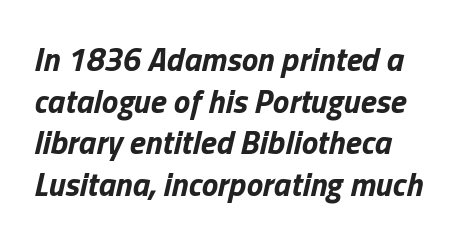
Q: Is the text bold? A: Yes.
Q: Is the text italic (slanted)? A: Yes, it leans right by about 13 degrees.
Q: Is the text underlined? A: No.
Q: Is the spacing between letters normal or unusually wide? A: Normal.
Q: Is the spacing between lines tight, normal or loose? A: Normal.
Q: Width (condensed, normal, or wide)? A: Normal.
Q: Stroke contrast? A: Low.
Q: x-height? A: Medium.
Q: Monospaced? A: No.
